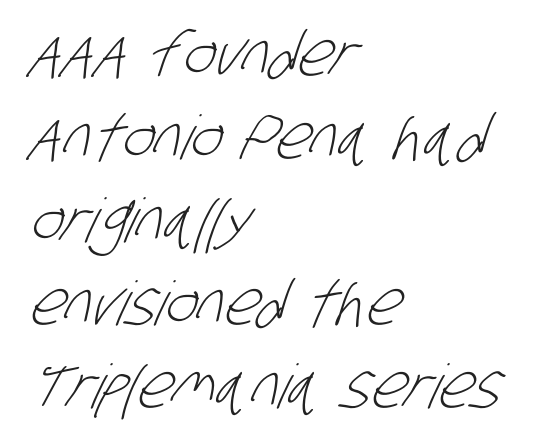
A typesetter would call this zero additional tracking. Do the characters align in a grid? No, the font is proportional. The rag falls on the right side of this text block. Nothing sits at the stroke ends, so this counts as sans-serif. Is there much room between lines? A standard amount, neither cramped nor airy.
